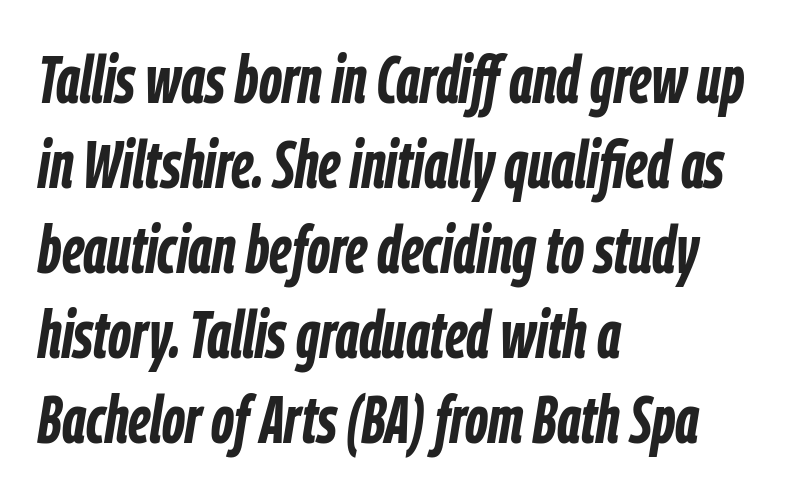
The image shows 67 px semibold, condensed type, italic (leaning right); set left-aligned, normal line spacing (1.27x), normal letter spacing, not underlined; low stroke contrast and a medium x-height.
